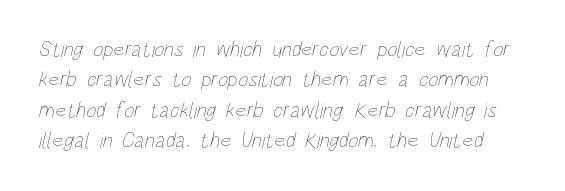
Q: Is the text bold? A: No.
Q: Is the text underlined? A: No.
Q: Is the spacing between letters normal or unusually wide? A: Normal.
Q: Is the spacing between lines tight, normal or loose? A: Normal.
